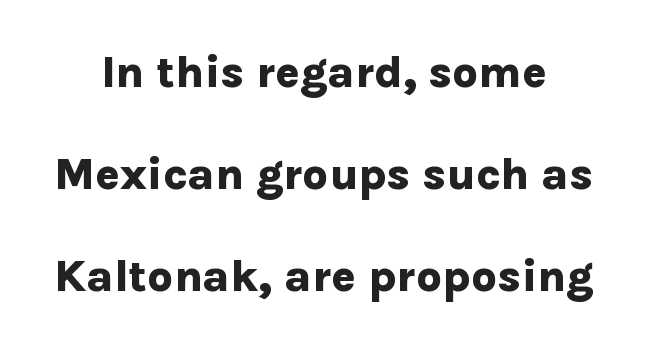
Nothing sits at the stroke ends, so this counts as sans-serif. Any mark beneath the type? The region is blank. Designer's note — italics off, roman on. Vertically, the passage feels expansive, rows floating well apart. The type is set solid horizontally, with unmodified tracking.
